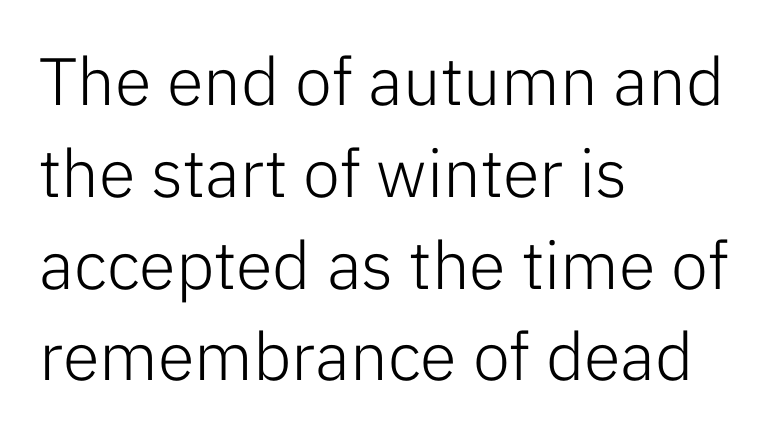
The image shows 67 px light sans-serif type, upright; set left-aligned, normal line spacing (1.37x), normal letter spacing, not underlined; low stroke contrast and a medium x-height.
